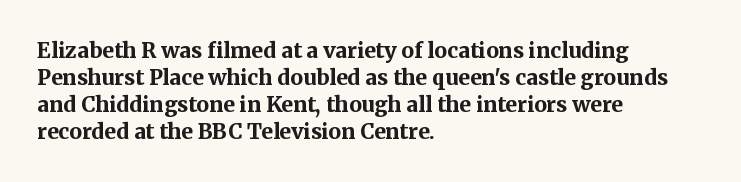
The image shows 21 px bold type, upright; set left-aligned, normal line spacing (1.28x), normal letter spacing, not underlined.
